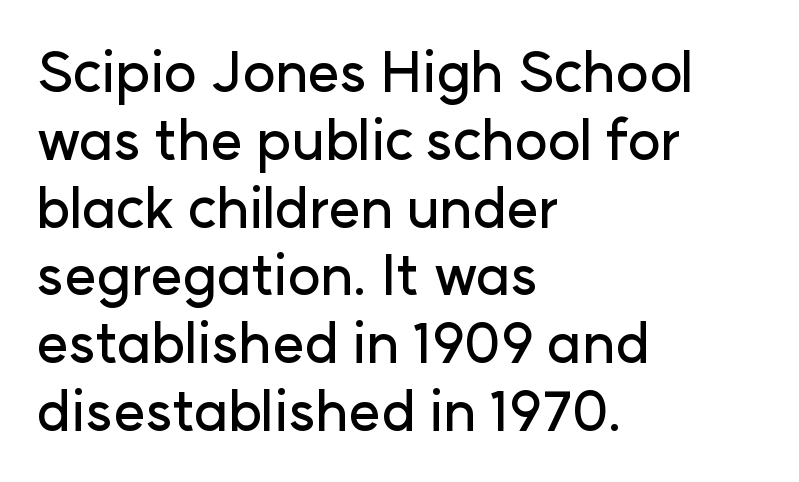
The image shows 56 px sans-serif type, upright; set left-aligned, line spacing 1.21x, normal letter spacing, not underlined; low stroke contrast and a medium x-height.
